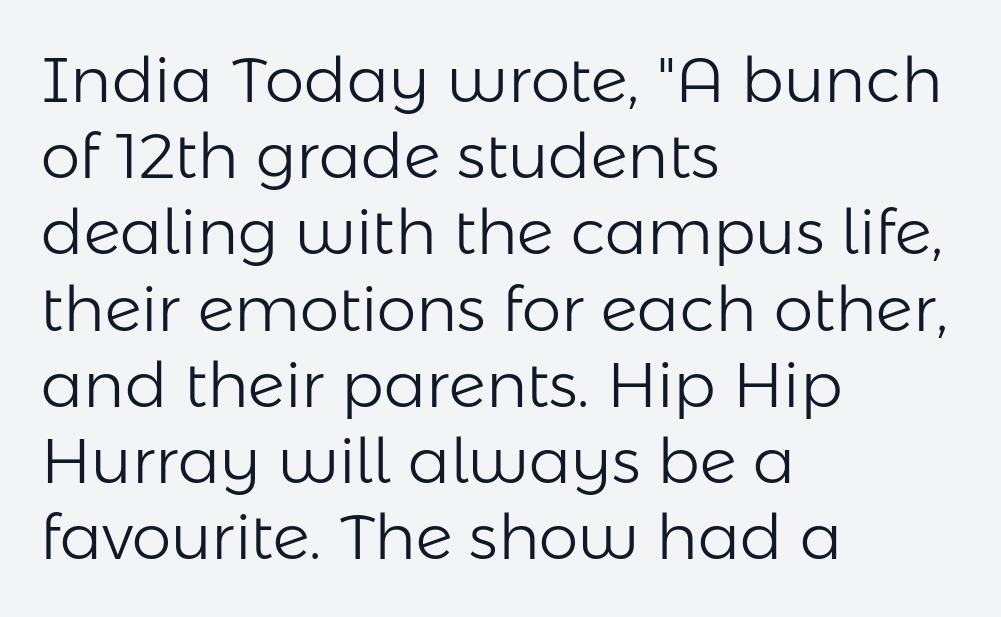
The image shows 63 px light sans-serif type, upright; set left-aligned, line spacing 1.21x, normal letter spacing, not underlined; low stroke contrast and a medium x-height.
